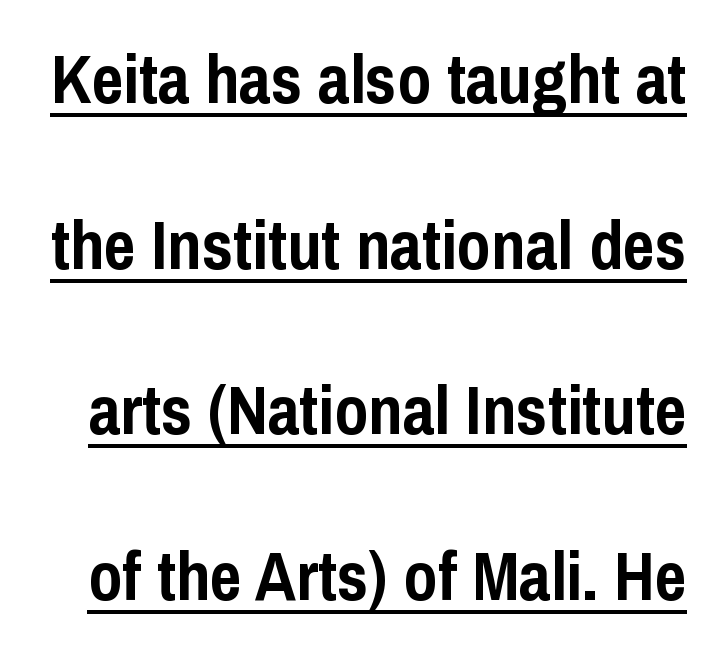
Here the designer chose a conventional face with non-uniform glyph widths. The strokes are fattened all the way to bold. Regarding serifs, this sample does without them. In terms of leading, this rendering errs on the spacious side. Does extra space separate the letters? No, they use regular spacing. This is underlined copy, the kind a proofreader might mark for attention.
